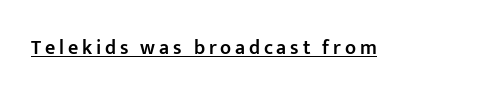
Compared with an ordinary text face, these strokes are moderately heavier — a semibold. Quick note: underline on. Quick note: not italic, upright.
